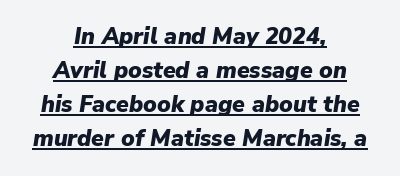
{"italic": "yes", "lean": "right", "slant_degrees": 9, "bold": "yes", "underline": "yes", "align": "center", "line_spacing": "normal", "line_spacing_ratio": 1.48, "letter_spacing": "normal", "letter_spacing_em": 0.0, "glyph_px": 23}
